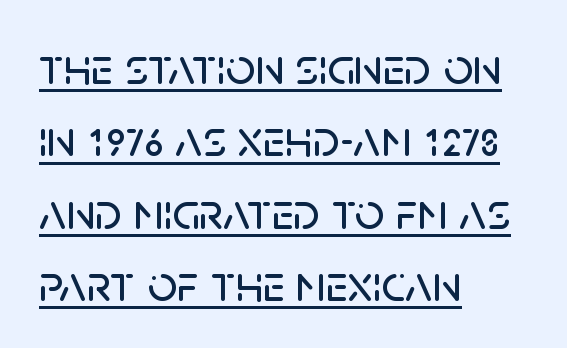
{"serif": "no", "italic": "no", "width": "normal", "stroke_contrast": "low", "x_height": "large", "monospaced": "no", "underline": "yes", "align": "left", "line_spacing": "normal", "line_spacing_ratio": 1.39, "letter_spacing": "normal", "letter_spacing_em": 0.0, "glyph_px": 52}
